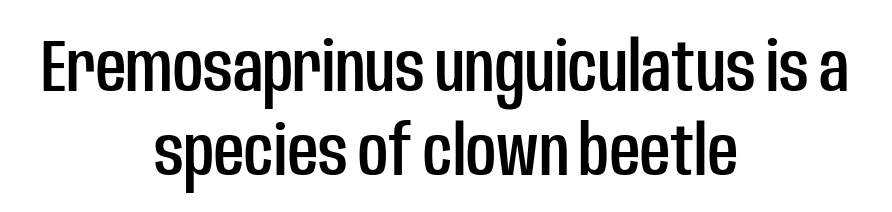
{"serif": "no", "italic": "no", "width": "condensed", "stroke_contrast": "low", "x_height": "large", "monospaced": "no", "underline": "no", "align": "center", "line_spacing": "tight", "line_spacing_ratio": 1.14, "letter_spacing": "normal", "letter_spacing_em": 0.0, "glyph_px": 74}
